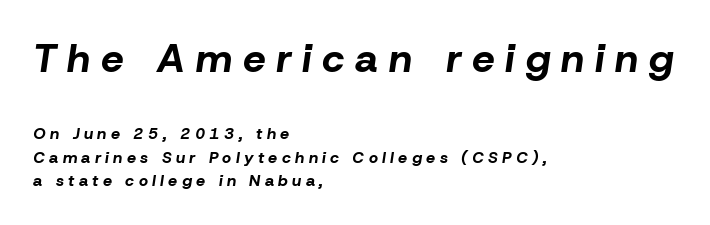
Thick stems and heavy bowls — unmistakably bold. Varying glyph widths throughout — classic text-font behaviour. This layout puts the oversized block above and the modest block below. Compared with typical body copy, the letter spacing here is much looser. The space beneath each line is pristine and unruled. Regular leading.
